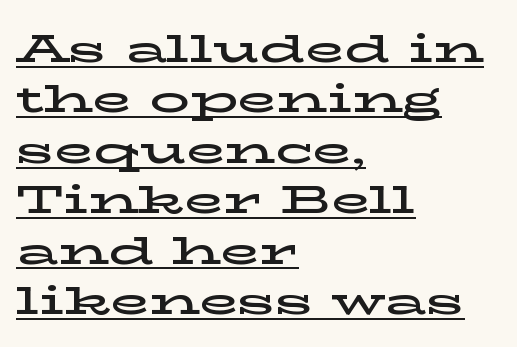
{"serif": "yes", "italic": "no", "width": "wide", "stroke_contrast": "low", "x_height": "medium", "monospaced": "no", "underline": "yes", "align": "left", "line_spacing": "normal", "line_spacing_ratio": 1.26, "letter_spacing": "normal", "letter_spacing_em": 0.0, "glyph_px": 40}
